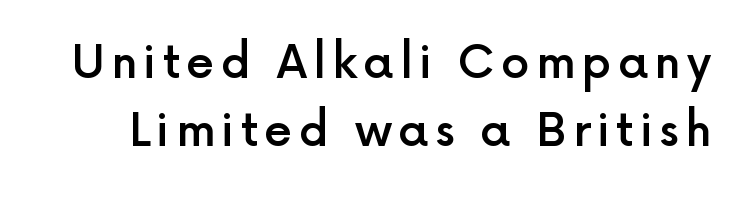
{"serif": "no", "italic": "no", "bold": "semi", "weight": "semibold", "width": "normal", "x_height": "medium", "monospaced": "no", "underline": "no", "line_spacing": "normal", "line_spacing_ratio": 1.52, "glyph_px": 45}
